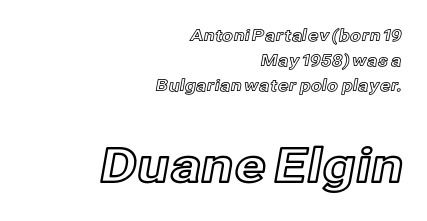
Q: Is the text italic (slanted)? A: Yes.
Q: Is the text underlined? A: No.
Q: How is the paragraph aligned? A: Right-aligned.
Q: Is the spacing between letters normal or unusually wide? A: Normal.
Q: Is the spacing between lines tight, normal or loose? A: Normal.
Q: Which block of text is set in a larger size, the first (top) or the second (bottom)? A: The second (bottom) one.
Q: Width (condensed, normal, or wide)? A: Normal.
Q: x-height? A: Medium.
Q: Monospaced? A: No.
